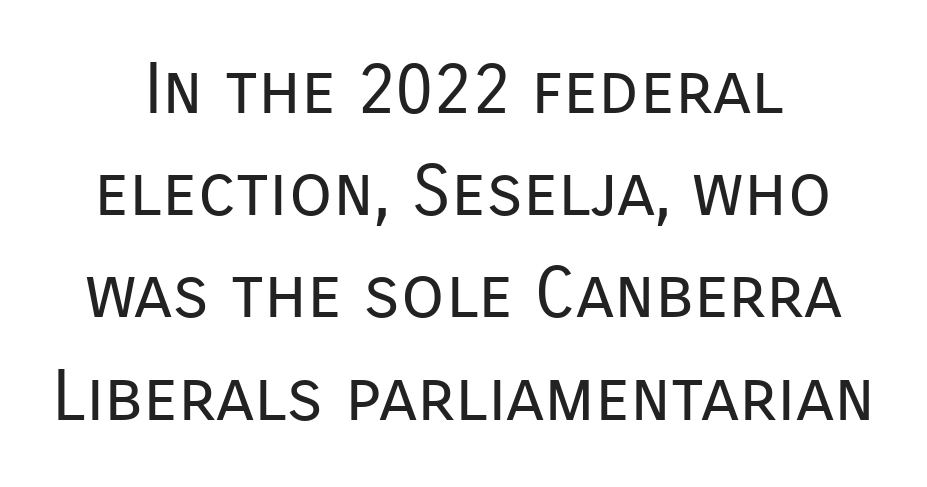
Each letter keeps its own natural width here, so spacing adapts to shape. The cut favours lightness, reaching ordinary text weight at its darkest. Vertical spacing — default. Vertical strokes here are truly vertical. Between one letter and the next there's only the usual sliver of space.
